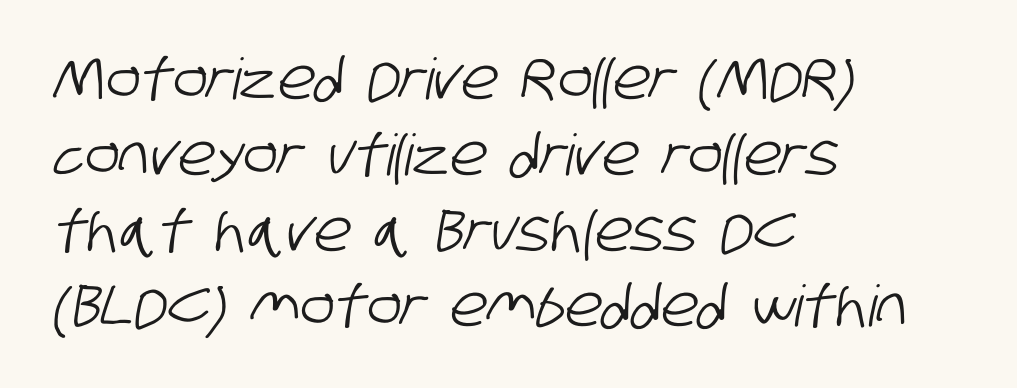
Q: Is the typeface a serif or a sans-serif typeface? A: Sans-serif.
Q: Is the text underlined? A: No.
Q: How is the paragraph aligned? A: Left-aligned.
Q: Is the spacing between letters normal or unusually wide? A: Normal.
Q: Is the spacing between lines tight, normal or loose? A: Normal.
Q: Width (condensed, normal, or wide)? A: Condensed.
Q: Stroke contrast? A: Low.
Q: x-height? A: Large.
Q: Monospaced? A: No.
